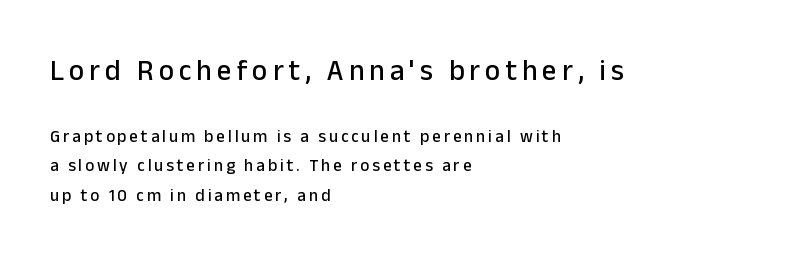
Q: Is the text italic (slanted)? A: No, it is upright.
Q: Is the typeface a serif or a sans-serif typeface? A: Sans-serif.
Q: Is the text underlined? A: No.
Q: How is the paragraph aligned? A: Left-aligned.
Q: Which block of text is set in a larger size, the first (top) or the second (bottom)? A: The first (top) one.
Q: Width (condensed, normal, or wide)? A: Normal.
Q: Stroke contrast? A: Low.
Q: x-height? A: Medium.
Q: Monospaced? A: No.
